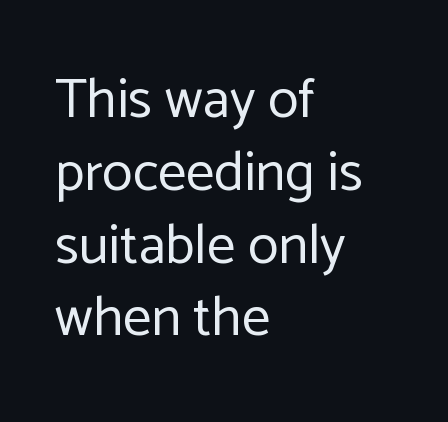
Q: Is the text bold? A: No.
Q: Is the text italic (slanted)? A: No, it is upright.
Q: Is the typeface a serif or a sans-serif typeface? A: Sans-serif.
Q: Is the text underlined? A: No.
Q: How is the paragraph aligned? A: Left-aligned.
Q: Is the spacing between letters normal or unusually wide? A: Normal.
Q: Is the spacing between lines tight, normal or loose? A: Normal.
Q: Width (condensed, normal, or wide)? A: Normal.
Q: Stroke contrast? A: Low.
Q: x-height? A: Medium.
Q: Monospaced? A: No.
